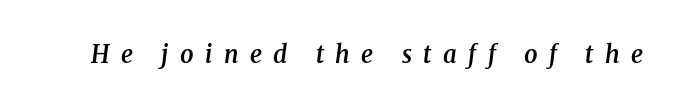
{"italic": "yes", "lean": "right", "slant_degrees": 8, "bold": "semi", "underline": "no", "letter_spacing": "wide", "letter_spacing_em": 0.48, "glyph_px": 24}
